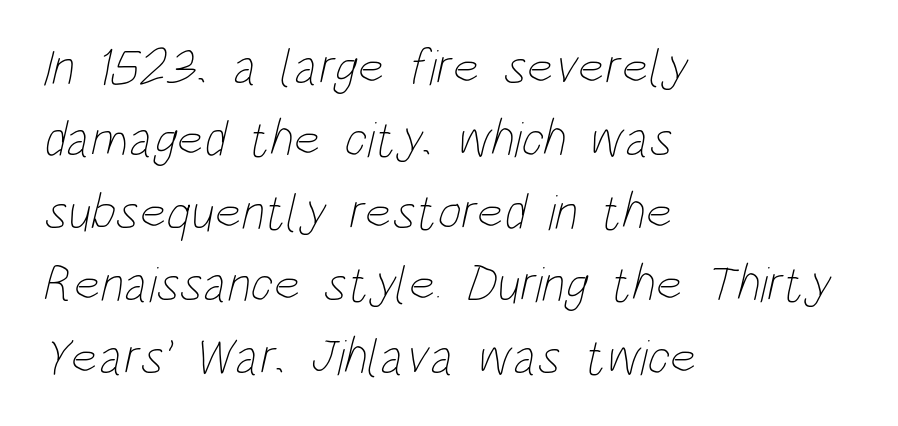
The image shows 51 px thin, condensed type; set left-aligned, normal line spacing (1.42x), normal letter spacing, not underlined; low stroke contrast and a large x-height.
